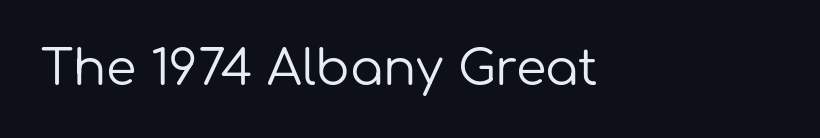
Each letter keeps its own natural width here, so spacing adapts to shape. The letters stand straight up with perfectly vertical stems. Heaviness? Minimal to ordinary, like unemphasized prose. The area under the type is left untouched. A typesetter would label this face a sans.
